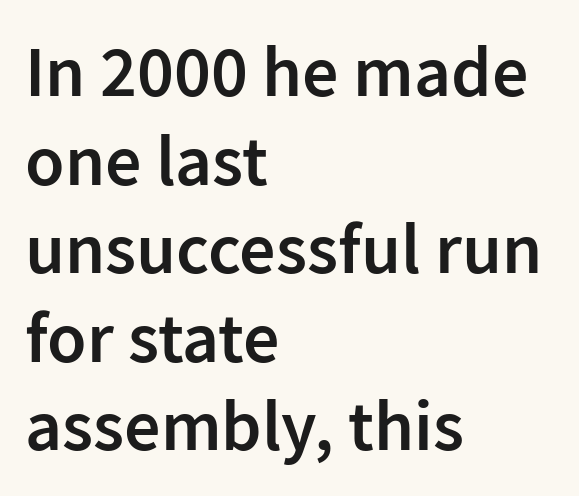
Regarding serifs, this sample does without them. The passage shown has conventional tracking throughout. You could not count columns in this text — the font is proportionally spaced. The rendering uses a semibold face; strokes are thickened but not to full bold.
